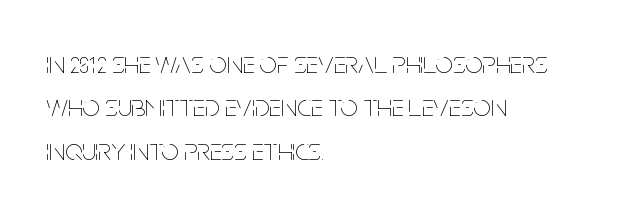
No extra ink here — the face is not bold. The line-height multiplier appears to be the usual default. Where is the straight margin? On the left. Honestly, there is no underline to notice here at all. The specimen reads as upright at a glance. Between one letter and the next there's only the usual sliver of space.
